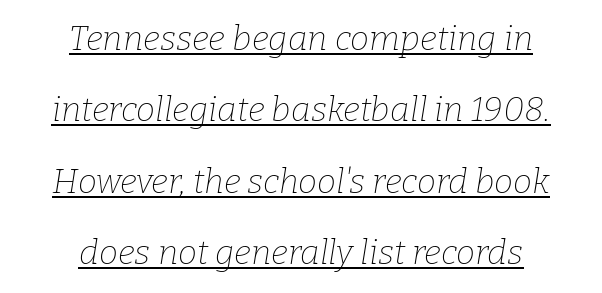
Q: Is the text bold? A: No.
Q: Is the text italic (slanted)? A: Yes, it leans right by about 9 degrees.
Q: Is the typeface a serif or a sans-serif typeface? A: Serif.
Q: Is the text underlined? A: Yes.
Q: How is the paragraph aligned? A: Centered.
Q: Is the spacing between letters normal or unusually wide? A: Normal.
Q: Is the spacing between lines tight, normal or loose? A: Loose.
Q: Width (condensed, normal, or wide)? A: Normal.
Q: Stroke contrast? A: Low.
Q: x-height? A: Medium.
Q: Monospaced? A: No.
